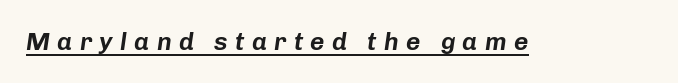
This sample carries an underscore along the baseline area. The typography opts for an oblique posture over an upright one. You could only call the tracking loose — the letters float apart.
